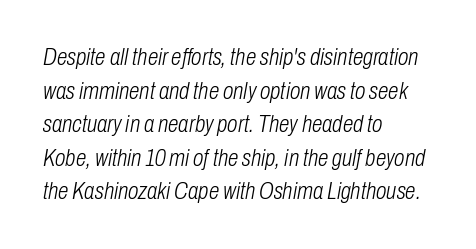
Casual observation: everything's shoved over to the left. Descenders hang freely into open space. The specimen reads as italic at a glance. The type is set solid horizontally, with unmodified tracking. A light-to-regular cut is what we see here. The rows are spaced the way most documents space them.
